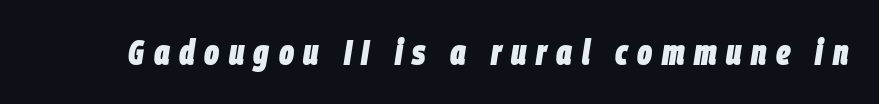
{"italic": "yes", "lean": "right", "slant_degrees": 9, "bold": "yes", "weight": "heavy", "width": "condensed", "stroke_contrast": "low", "x_height": "large", "monospaced": "no", "underline": "no", "letter_spacing": "wide", "letter_spacing_em": 0.27, "glyph_px": 35}
